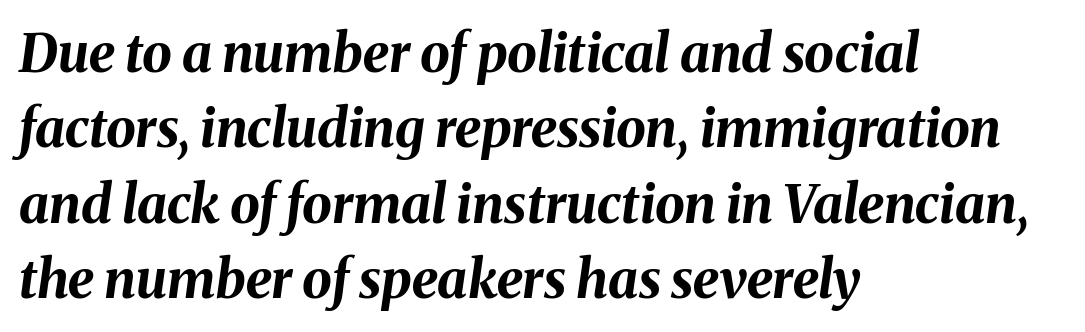
Q: Is the text bold? A: Yes.
Q: Is the text italic (slanted)? A: Yes, it leans right by about 8 degrees.
Q: Is the text underlined? A: No.
Q: How is the paragraph aligned? A: Left-aligned.
Q: Is the spacing between letters normal or unusually wide? A: Normal.
Q: Is the spacing between lines tight, normal or loose? A: Normal.
Q: Width (condensed, normal, or wide)? A: Normal.
Q: Stroke contrast? A: Medium.
Q: x-height? A: Medium.
Q: Monospaced? A: No.
